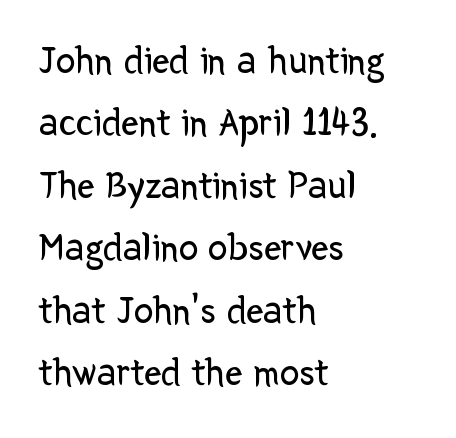
{"serif": "no", "italic": "no", "bold": "no", "weight": "regular", "width": "normal", "stroke_contrast": "low", "x_height": "medium", "monospaced": "no", "underline": "no", "align": "left", "line_spacing": "normal", "line_spacing_ratio": 1.6, "letter_spacing": "normal", "letter_spacing_em": 0.0, "glyph_px": 39}
